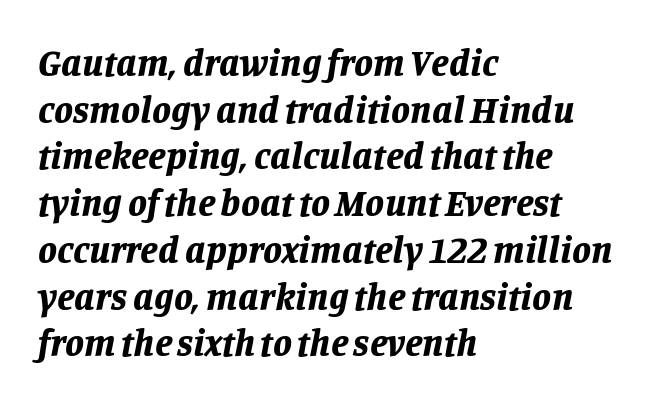
Q: Is the text bold? A: Yes.
Q: Is the text italic (slanted)? A: Yes, it leans right by about 11 degrees.
Q: Is the text underlined? A: No.
Q: How is the paragraph aligned? A: Left-aligned.
Q: Is the spacing between letters normal or unusually wide? A: Normal.
Q: Width (condensed, normal, or wide)? A: Normal.
Q: Stroke contrast? A: Low.
Q: x-height? A: Large.
Q: Monospaced? A: No.
